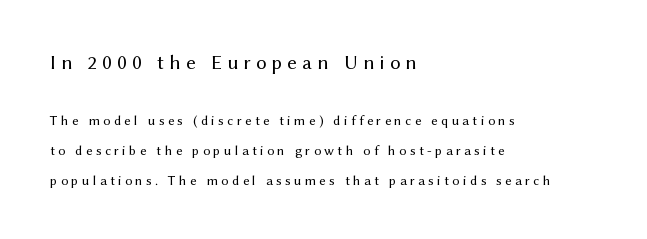
Rendered with straight, roman letterforms. Tracking here is generous; glyphs stand well apart from one another. The vertical gap from one line to the next is large. Nothing heavy about these letters — not bold at all. The specimen omits any rule beneath the text block's lines. Casual observation: everything's shoved over to the left.
